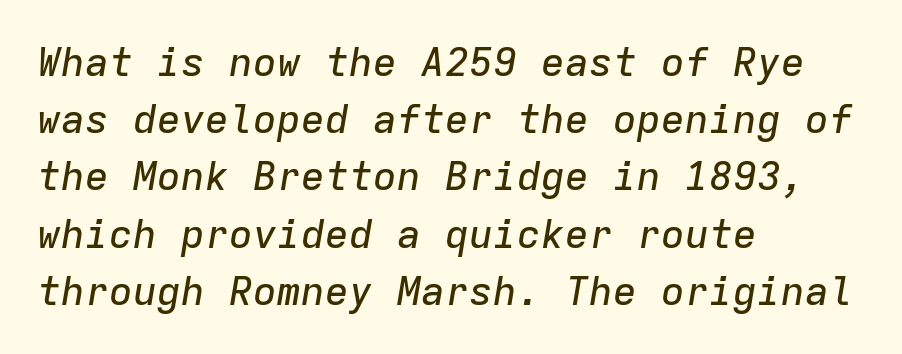
Q: Is the text italic (slanted)? A: Yes, it leans right by about 9 degrees.
Q: Is the text underlined? A: No.
Q: How is the paragraph aligned? A: Left-aligned.
Q: Is the spacing between letters normal or unusually wide? A: Normal.
Q: Is the spacing between lines tight, normal or loose? A: Normal.
Q: Width (condensed, normal, or wide)? A: Normal.
Q: Stroke contrast? A: Low.
Q: x-height? A: Medium.
Q: Monospaced? A: Yes.
